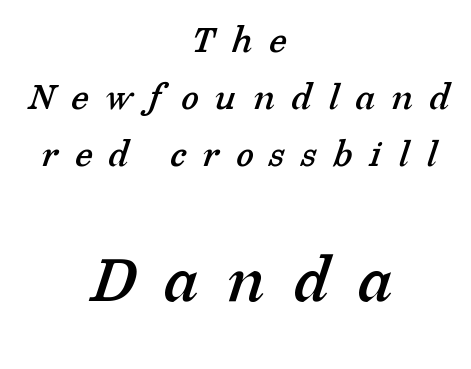
The image shows 70 px serif type; set centered, normal line spacing (1.43x), unusually wide letter spacing (+0.42 em), not underlined; the second (bottom) block is 1.75x larger; low stroke contrast and a medium x-height.
